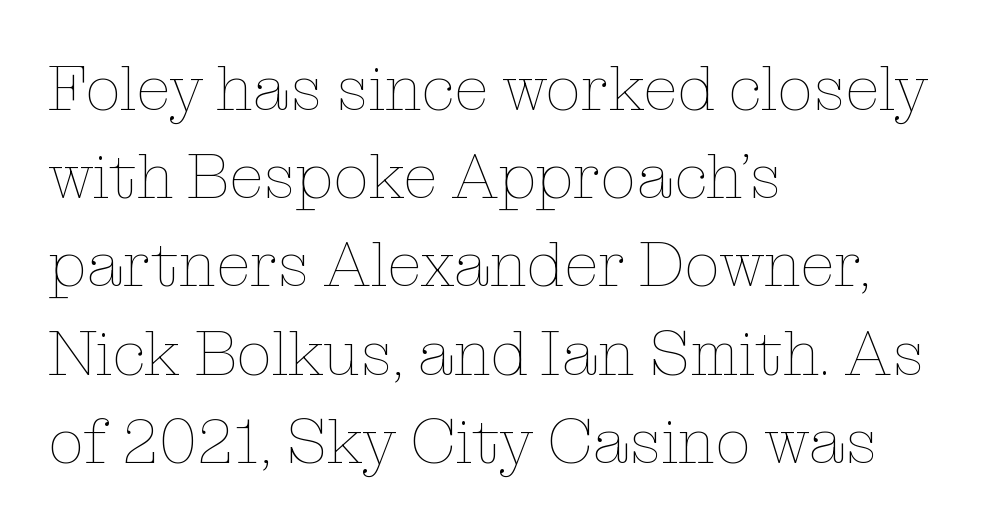
The image shows 63 px thin type, upright; set left-aligned, normal line spacing (1.4x), normal letter spacing, not underlined; low stroke contrast and a medium x-height.
